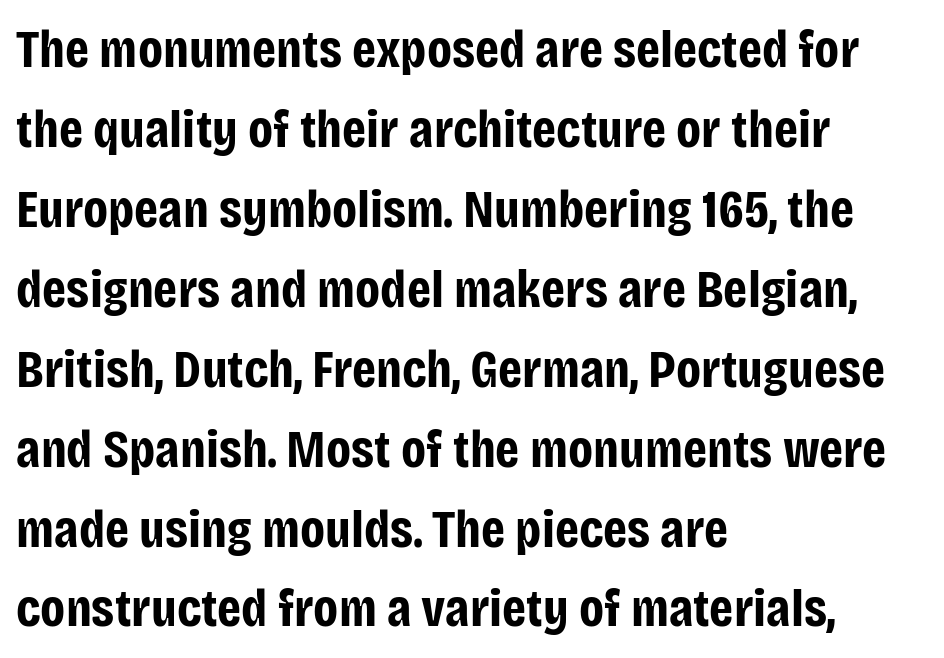
Q: Is the text bold? A: Yes.
Q: Is the text italic (slanted)? A: No, it is upright.
Q: Is the typeface a serif or a sans-serif typeface? A: Sans-serif.
Q: Is the text underlined? A: No.
Q: How is the paragraph aligned? A: Left-aligned.
Q: Is the spacing between letters normal or unusually wide? A: Normal.
Q: Is the spacing between lines tight, normal or loose? A: Normal.
Q: Width (condensed, normal, or wide)? A: Condensed.
Q: Stroke contrast? A: Low.
Q: x-height? A: Large.
Q: Monospaced? A: No.
